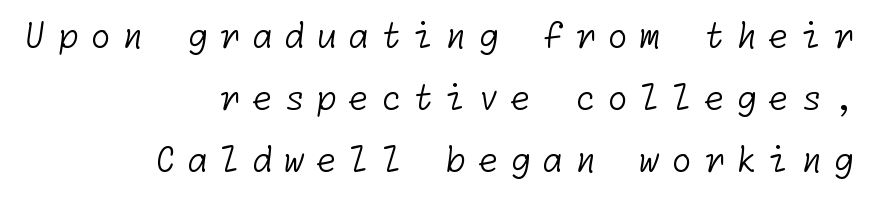
{"serif": "no", "bold": "no", "weight": "light", "width": "normal", "stroke_contrast": "low", "x_height": "medium", "underline": "no", "align": "right", "line_spacing_ratio": 1.82, "letter_spacing": "wide", "letter_spacing_em": 0.33, "glyph_px": 34}
